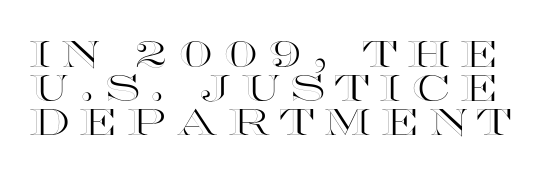
The image shows 36 px wide type, upright; set tight line spacing (0.95x), unusually wide letter spacing (+0.28 em), not underlined; a large x-height.
